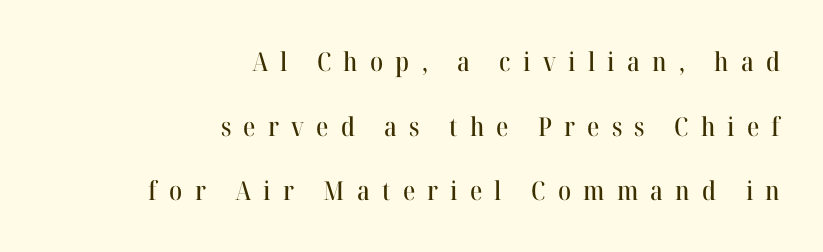
{"italic": "no", "underline": "no", "align": "right", "line_spacing": "loose", "line_spacing_ratio": 2.49, "letter_spacing": "wide", "letter_spacing_em": 0.47, "glyph_px": 26}
